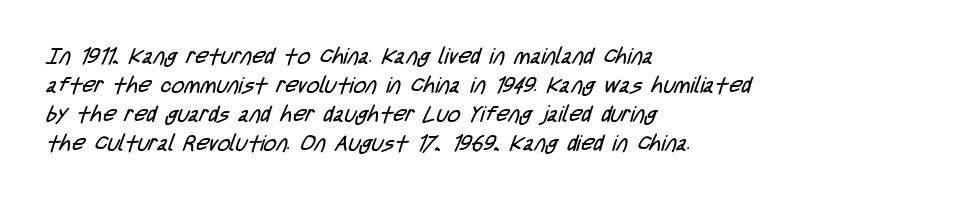
Q: Is the text bold? A: No.
Q: Is the text underlined? A: No.
Q: How is the paragraph aligned? A: Left-aligned.
Q: Is the spacing between letters normal or unusually wide? A: Normal.
Q: Is the spacing between lines tight, normal or loose? A: Normal.
